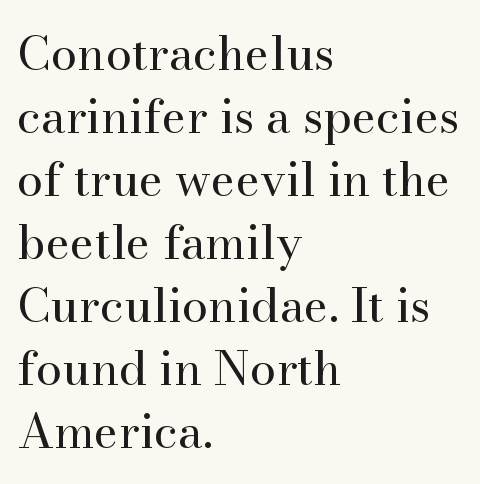
Q: Is the text bold? A: No.
Q: Is the text italic (slanted)? A: No, it is upright.
Q: Is the typeface a serif or a sans-serif typeface? A: Serif.
Q: Is the text underlined? A: No.
Q: How is the paragraph aligned? A: Left-aligned.
Q: Is the spacing between letters normal or unusually wide? A: Normal.
Q: Is the spacing between lines tight, normal or loose? A: Normal.
Q: Width (condensed, normal, or wide)? A: Normal.
Q: Stroke contrast? A: High.
Q: x-height? A: Small.
Q: Monospaced? A: No.
